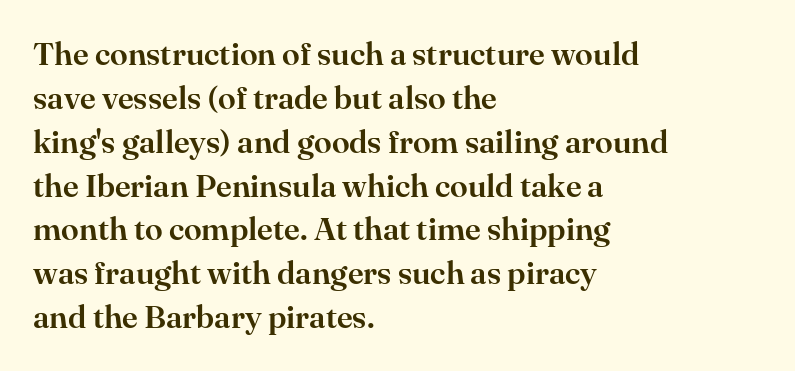
The image shows 32 px serif type, upright; set left-aligned, normal line spacing (1.37x), normal letter spacing, not underlined; high stroke contrast and a small x-height.
